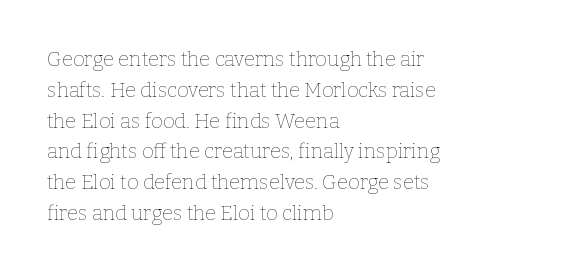
The image shows 20 px text type, upright; set left-aligned, normal line spacing (1.54x), normal letter spacing, not underlined.
